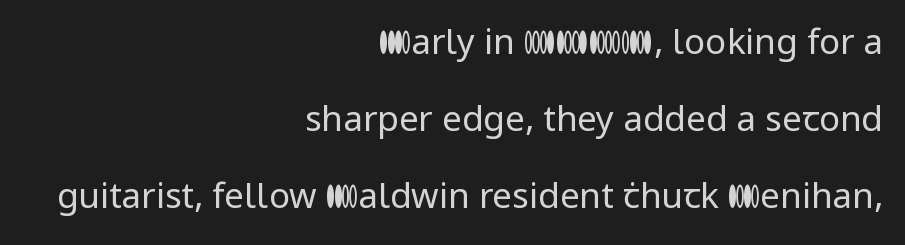
{"serif": "no", "italic": "no", "bold": "no", "weight": "regular", "width": "normal", "stroke_contrast": "low", "x_height": "medium", "monospaced": "no", "underline": "no", "align": "right", "line_spacing": "loose", "line_spacing_ratio": 2.2, "letter_spacing": "normal", "letter_spacing_em": 0.0, "glyph_px": 35}
